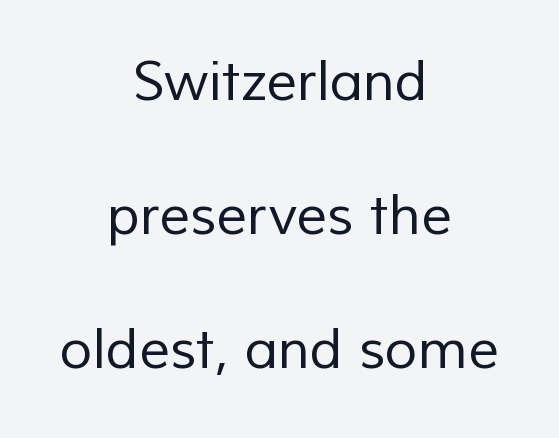
Q: Is the text bold? A: No.
Q: Is the typeface a serif or a sans-serif typeface? A: Sans-serif.
Q: Is the text underlined? A: No.
Q: How is the paragraph aligned? A: Centered.
Q: Is the spacing between letters normal or unusually wide? A: Normal.
Q: Is the spacing between lines tight, normal or loose? A: Loose.
Q: Width (condensed, normal, or wide)? A: Normal.
Q: Stroke contrast? A: Low.
Q: x-height? A: Medium.
Q: Monospaced? A: No.
